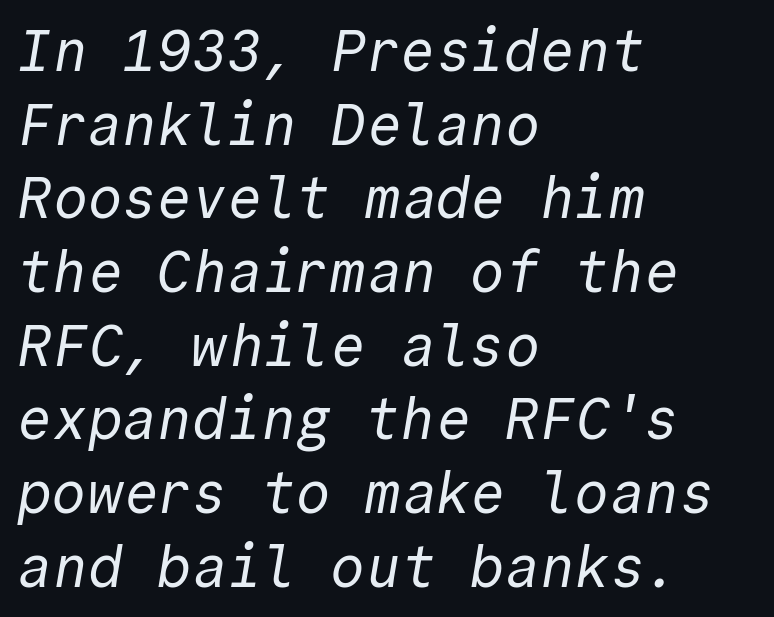
The image shows 58 px regular-weight sans-serif type, monospaced; set left-aligned, normal line spacing (1.27x), normal letter spacing, not underlined; a medium x-height.
